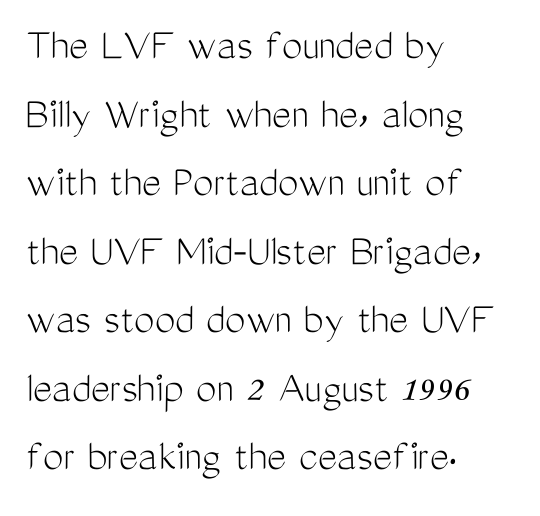
Ink coverage per letter is moderate at most. Horizontal alignment here is leftward, the default for most running prose. Beneath every word, the page is bare. Here the glyphs are tracked normally, forming tight word shapes.
